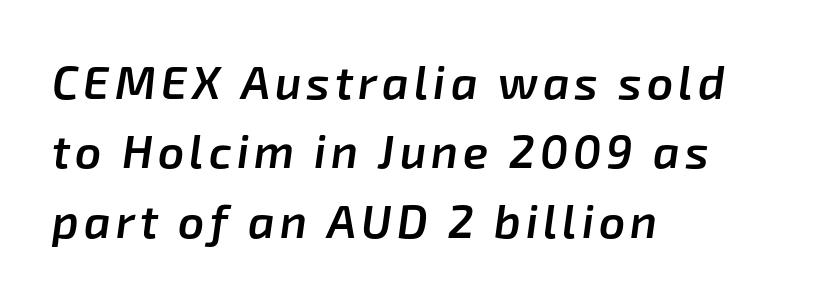
{"italic": "yes", "lean": "right", "slant_degrees": 8, "bold": "semi", "weight": "semibold", "width": "normal", "stroke_contrast": "low", "x_height": "medium", "monospaced": "no", "underline": "no", "align": "left", "line_spacing": "normal", "line_spacing_ratio": 1.51, "glyph_px": 46}
